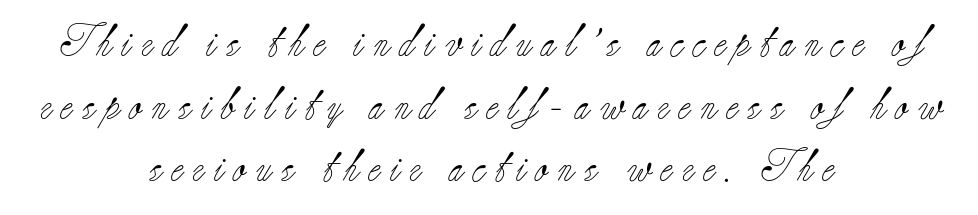
Q: Is the text bold? A: No.
Q: Is the text italic (slanted)? A: Yes.
Q: Is the typeface a serif or a sans-serif typeface? A: Serif.
Q: Is the text underlined? A: No.
Q: How is the paragraph aligned? A: Centered.
Q: Is the spacing between letters normal or unusually wide? A: Unusually wide.
Q: Is the spacing between lines tight, normal or loose? A: Loose.
Q: Width (condensed, normal, or wide)? A: Normal.
Q: Stroke contrast? A: Low.
Q: x-height? A: Small.
Q: Monospaced? A: No.
